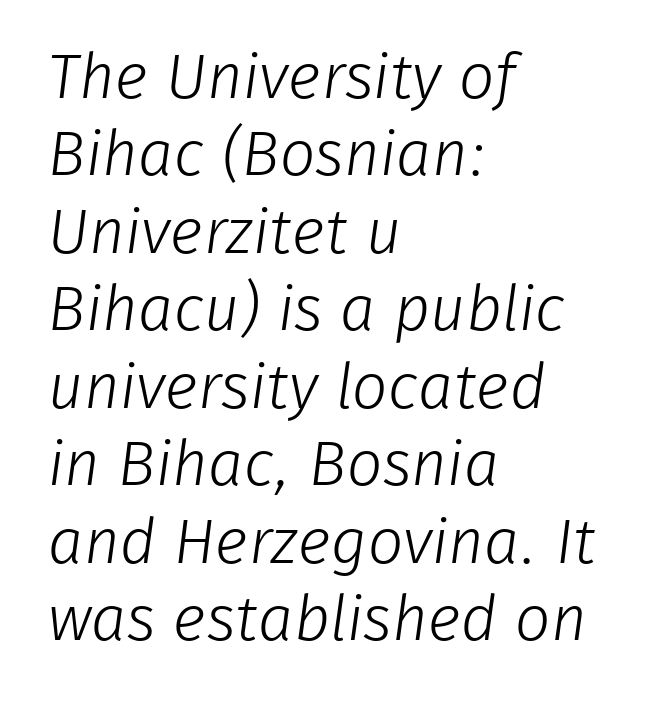
Q: Is the text bold? A: No.
Q: Is the typeface a serif or a sans-serif typeface? A: Sans-serif.
Q: Is the text underlined? A: No.
Q: How is the paragraph aligned? A: Left-aligned.
Q: Is the spacing between letters normal or unusually wide? A: Normal.
Q: Width (condensed, normal, or wide)? A: Normal.
Q: Stroke contrast? A: Low.
Q: x-height? A: Medium.
Q: Monospaced? A: No.
